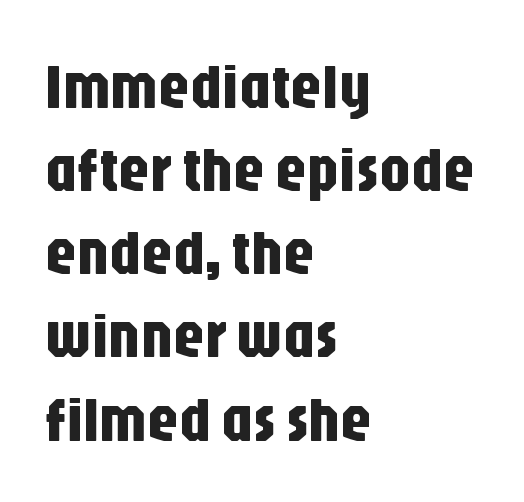
Q: Is the text italic (slanted)? A: No, it is upright.
Q: Is the typeface a serif or a sans-serif typeface? A: Sans-serif.
Q: Is the text underlined? A: No.
Q: How is the paragraph aligned? A: Left-aligned.
Q: Is the spacing between letters normal or unusually wide? A: Normal.
Q: Is the spacing between lines tight, normal or loose? A: Normal.
Q: Width (condensed, normal, or wide)? A: Condensed.
Q: Stroke contrast? A: Low.
Q: x-height? A: Large.
Q: Monospaced? A: No.
